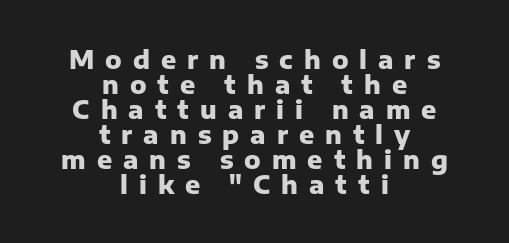
{"italic": "no", "bold": "yes", "underline": "no", "align": "center", "line_spacing": "tight", "line_spacing_ratio": 1.0, "letter_spacing": "wide", "letter_spacing_em": 0.44, "glyph_px": 25}
